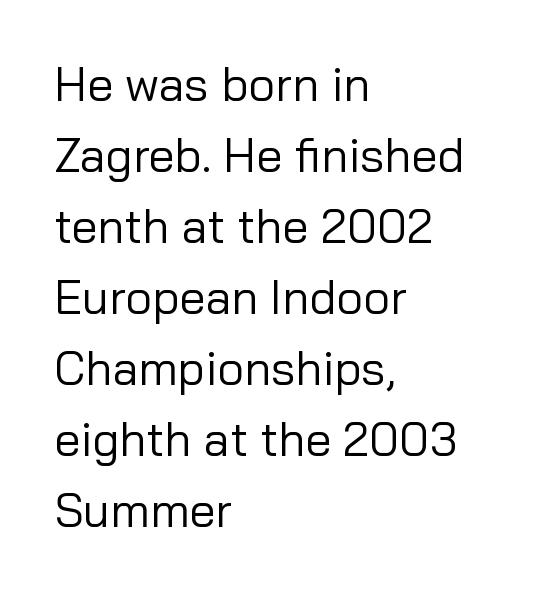
Q: Is the text bold? A: No.
Q: Is the text italic (slanted)? A: No, it is upright.
Q: Is the typeface a serif or a sans-serif typeface? A: Sans-serif.
Q: Is the text underlined? A: No.
Q: How is the paragraph aligned? A: Left-aligned.
Q: Is the spacing between letters normal or unusually wide? A: Normal.
Q: Is the spacing between lines tight, normal or loose? A: Normal.
Q: Width (condensed, normal, or wide)? A: Normal.
Q: Stroke contrast? A: Low.
Q: x-height? A: Medium.
Q: Monospaced? A: No.
